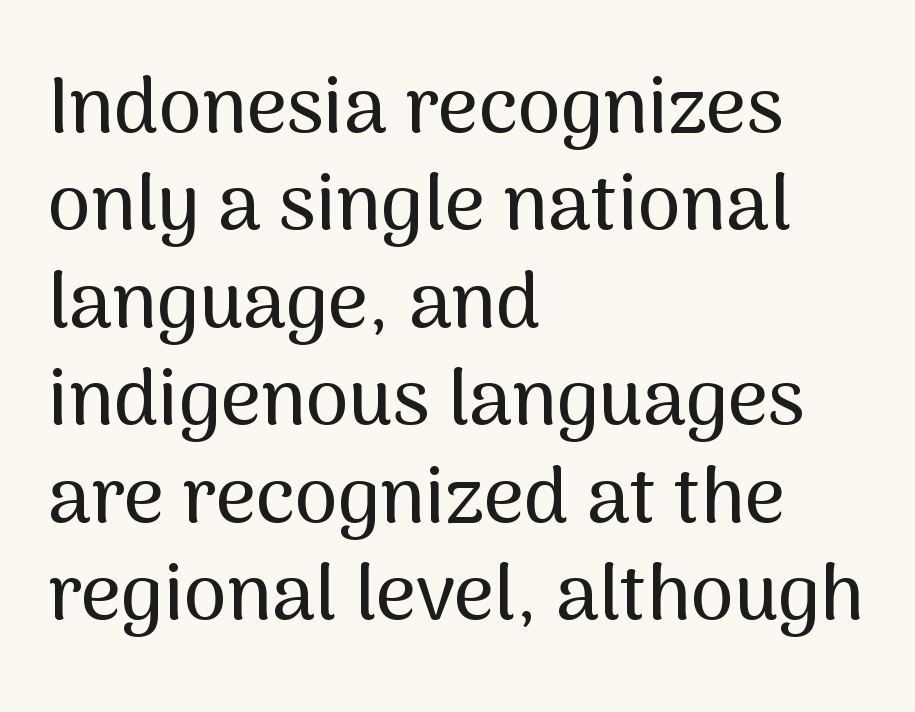
{"serif": "no", "italic": "no", "width": "normal", "stroke_contrast": "medium", "x_height": "medium", "monospaced": "no", "underline": "no", "align": "left", "line_spacing": "normal", "line_spacing_ratio": 1.25, "letter_spacing": "normal", "letter_spacing_em": 0.0, "glyph_px": 78}
